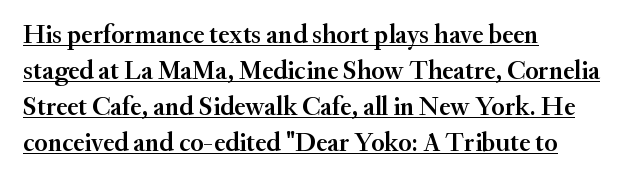
{"italic": "no", "bold": "semi", "underline": "yes", "align": "left", "line_spacing": "normal", "line_spacing_ratio": 1.39, "letter_spacing": "normal", "letter_spacing_em": 0.0, "glyph_px": 26}
